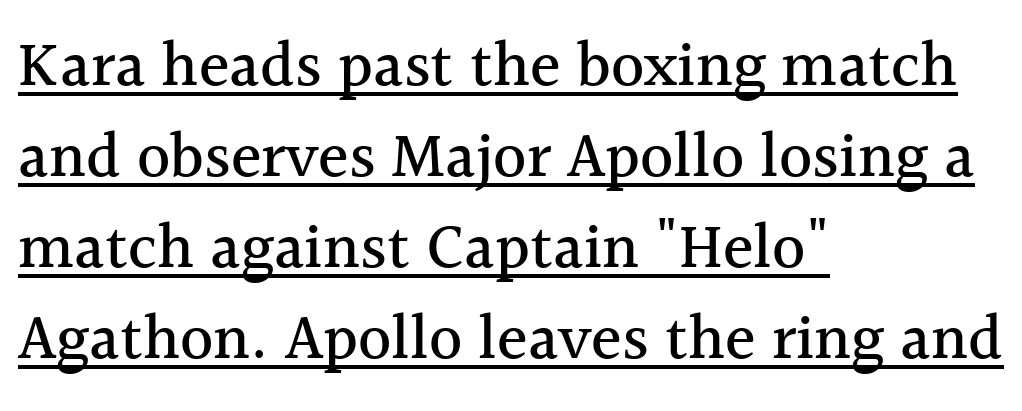
Q: Is the text italic (slanted)? A: No, it is upright.
Q: Is the typeface a serif or a sans-serif typeface? A: Serif.
Q: Is the text underlined? A: Yes.
Q: How is the paragraph aligned? A: Left-aligned.
Q: Is the spacing between letters normal or unusually wide? A: Normal.
Q: Is the spacing between lines tight, normal or loose? A: Normal.
Q: Width (condensed, normal, or wide)? A: Normal.
Q: x-height? A: Medium.
Q: Monospaced? A: No.
